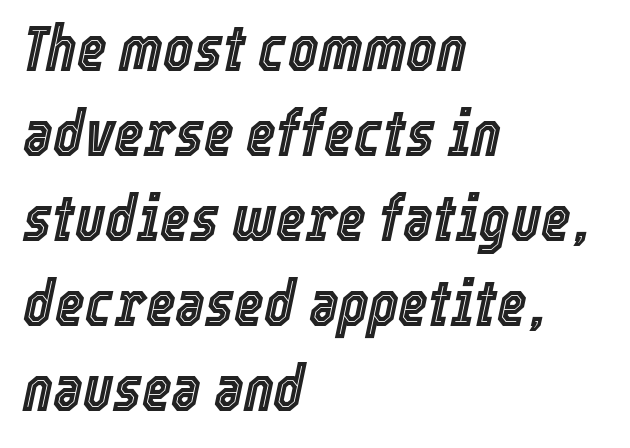
{"italic": "yes", "lean": "right", "slant_degrees": 12, "width": "condensed", "x_height": "medium", "monospaced": "no", "underline": "no", "align": "left", "line_spacing": "normal", "line_spacing_ratio": 1.33, "letter_spacing": "normal", "letter_spacing_em": 0.0, "glyph_px": 64}
